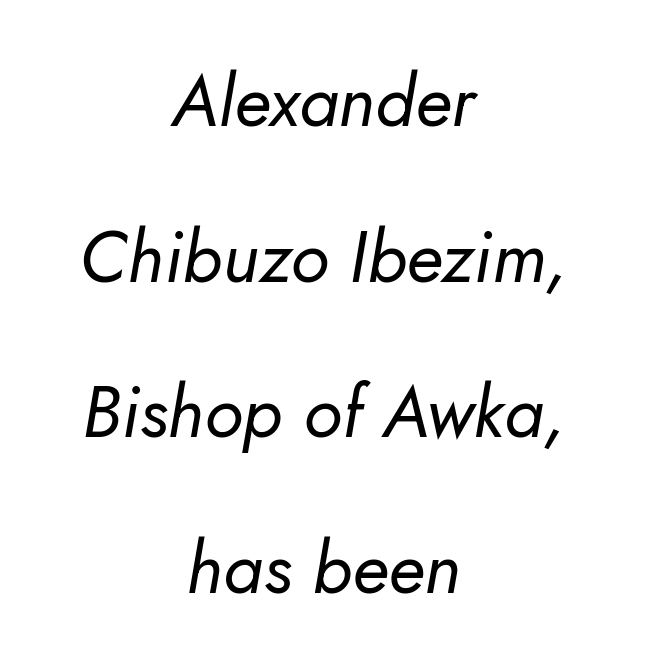
The passage shown stacks its lines with a broad gap. The passage shown is not bold in any degree. This sample has the flowing, uneven cadence of proportional lettering. Short and long lines alike share a common midpoint. The line texture is even and compact thanks to regular tracking. Each row of text sits above clean, open space.
